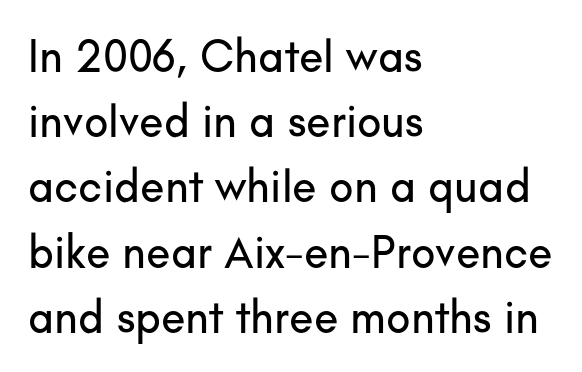
The image shows 45 px sans-serif type, upright; set left-aligned, normal line spacing (1.45x), normal letter spacing, not underlined; low stroke contrast and a small x-height.
